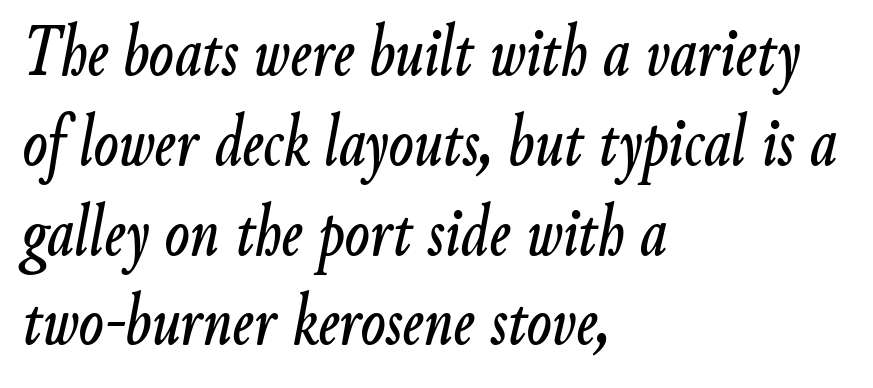
{"italic": "yes", "lean": "right", "slant_degrees": 9, "width": "condensed", "stroke_contrast": "low", "x_height": "small", "monospaced": "no", "underline": "no", "align": "left", "line_spacing_ratio": 1.23, "letter_spacing": "normal", "letter_spacing_em": 0.0, "glyph_px": 73}
